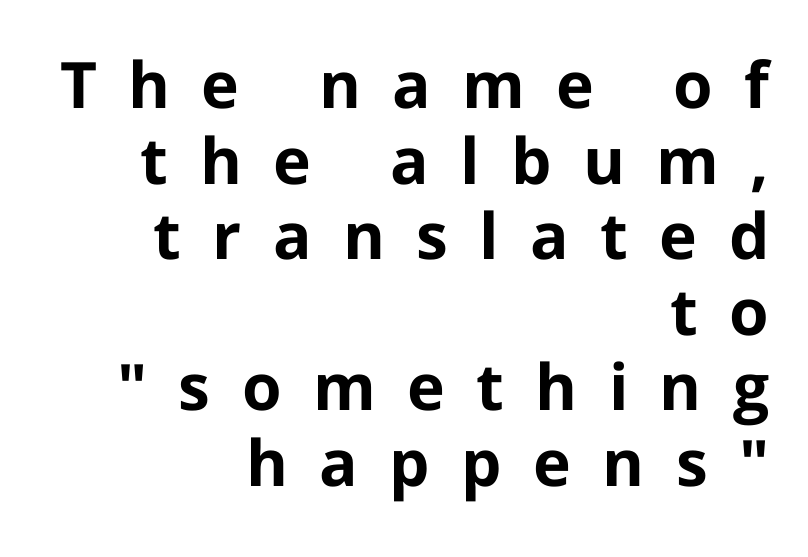
Q: Is the text bold? A: Yes.
Q: Is the text italic (slanted)? A: No, it is upright.
Q: Is the typeface a serif or a sans-serif typeface? A: Sans-serif.
Q: Is the text underlined? A: No.
Q: How is the paragraph aligned? A: Right-aligned.
Q: Is the spacing between letters normal or unusually wide? A: Unusually wide.
Q: Width (condensed, normal, or wide)? A: Normal.
Q: Stroke contrast? A: Low.
Q: x-height? A: Medium.
Q: Monospaced? A: No.
